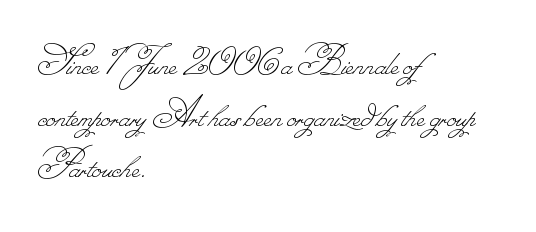
Q: Is the text bold? A: No.
Q: Is the text underlined? A: No.
Q: How is the paragraph aligned? A: Left-aligned.
Q: Is the spacing between letters normal or unusually wide? A: Normal.
Q: Width (condensed, normal, or wide)? A: Normal.
Q: Stroke contrast? A: Low.
Q: Monospaced? A: No.
